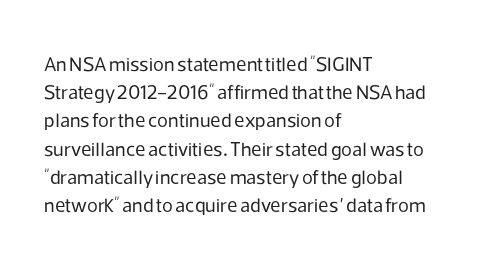
Nobody drew a line under any word here. When letters stand straight like this, we call the style roman or upright. The lines sit at an ordinary, default distance from one another. Summary of weight: not heavy and not bold.
